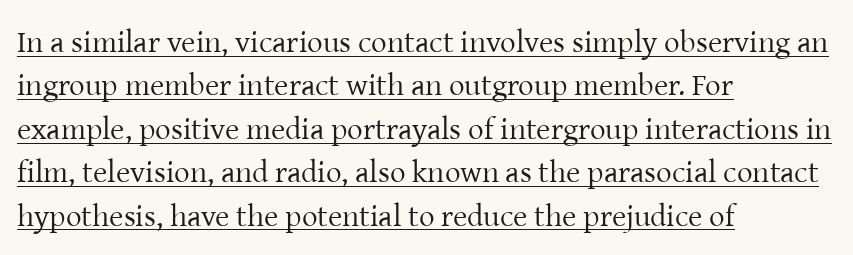
Q: Is the text bold? A: No.
Q: Is the text italic (slanted)? A: No, it is upright.
Q: Is the typeface a serif or a sans-serif typeface? A: Serif.
Q: Is the text underlined? A: Yes.
Q: How is the paragraph aligned? A: Left-aligned.
Q: Is the spacing between letters normal or unusually wide? A: Normal.
Q: Is the spacing between lines tight, normal or loose? A: Normal.
Q: Width (condensed, normal, or wide)? A: Normal.
Q: Stroke contrast? A: Low.
Q: x-height? A: Medium.
Q: Monospaced? A: No.
